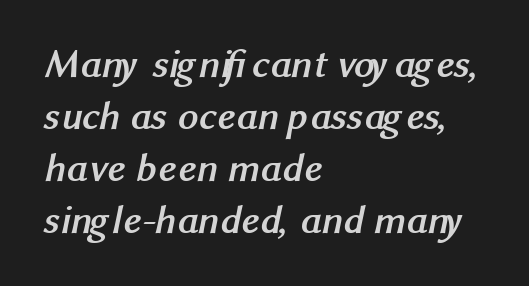
The image shows 40 px semibold sans-serif type; set left-aligned, normal line spacing (1.3x), normal letter spacing, not underlined; medium stroke contrast and a medium x-height.
